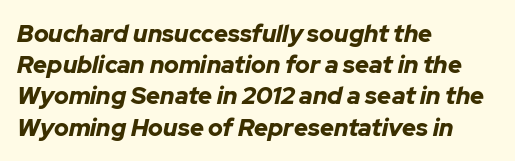
{"italic": "yes", "lean": "right", "slant_degrees": 12, "bold": "yes", "underline": "no", "align": "left", "line_spacing": "normal", "line_spacing_ratio": 1.3, "letter_spacing": "normal", "letter_spacing_em": 0.0, "glyph_px": 24}
